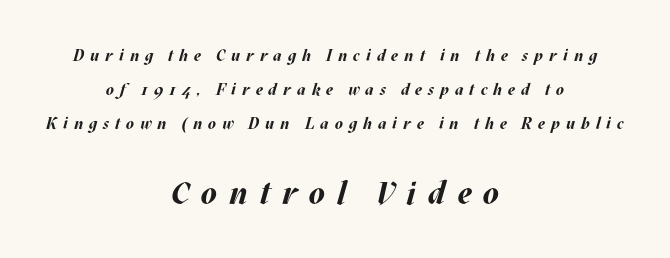
Q: Is the text bold? A: Yes.
Q: Is the text italic (slanted)? A: Yes, it leans right by about 17 degrees.
Q: Is the text underlined? A: No.
Q: How is the paragraph aligned? A: Centered.
Q: Is the spacing between letters normal or unusually wide? A: Unusually wide.
Q: Is the spacing between lines tight, normal or loose? A: Loose.
Q: Which block of text is set in a larger size, the first (top) or the second (bottom)? A: The second (bottom) one.
Q: Width (condensed, normal, or wide)? A: Normal.
Q: Stroke contrast? A: Medium.
Q: x-height? A: Large.
Q: Monospaced? A: No.
